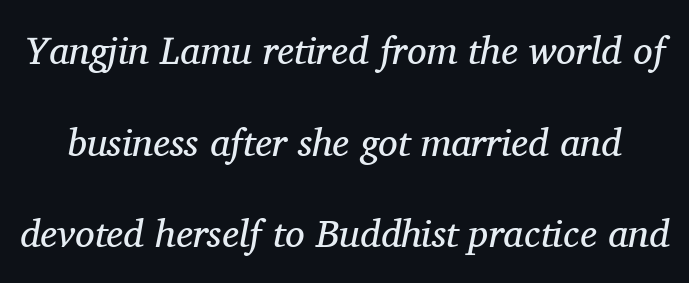
Stems here are at most as thick as an everyday book face. The glyphs look as if they've been sheared to an angle. Varying glyph widths throughout — classic text-font behaviour. In terms of leading, this rendering errs on the spacious side. How are the letters spaced? Ordinarily, with no added tracking. Glance below the letters and you will spot only blank space.
